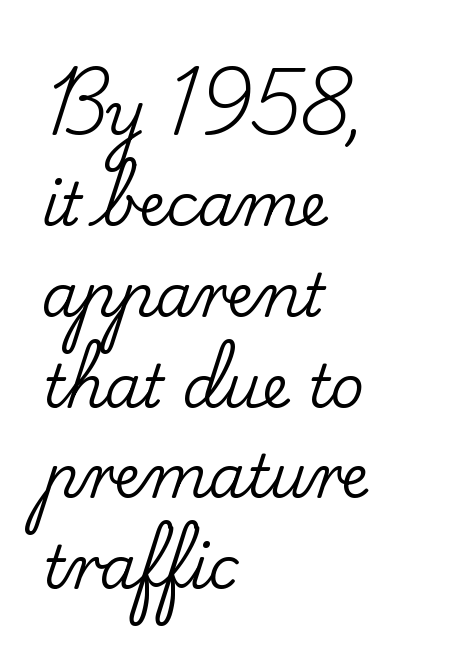
Q: Is the text italic (slanted)? A: Yes.
Q: Is the typeface a serif or a sans-serif typeface? A: Serif.
Q: Is the text underlined? A: No.
Q: How is the paragraph aligned? A: Left-aligned.
Q: Is the spacing between letters normal or unusually wide? A: Normal.
Q: Is the spacing between lines tight, normal or loose? A: Normal.
Q: Width (condensed, normal, or wide)? A: Normal.
Q: Stroke contrast? A: Low.
Q: x-height? A: Small.
Q: Monospaced? A: No.
